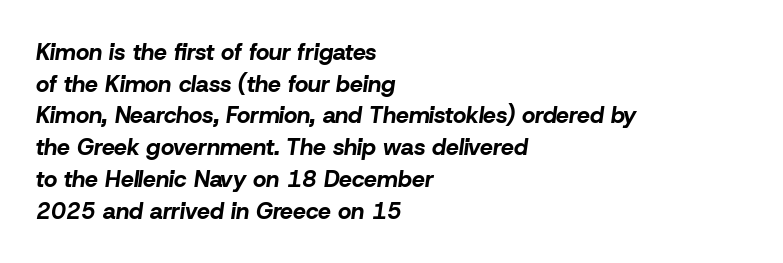
The image shows 23 px bold type, italic (leaning right); set left-aligned, normal line spacing (1.38x), normal letter spacing, not underlined.
